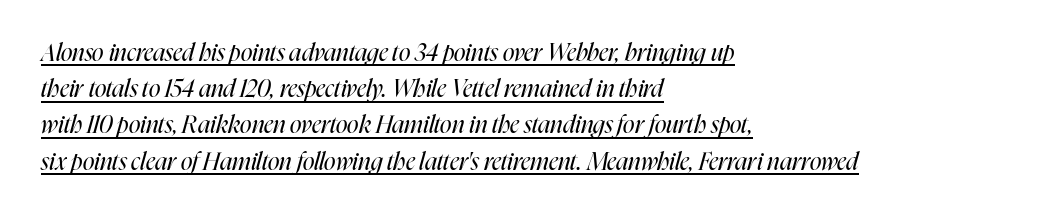
Q: Is the text bold? A: No.
Q: Is the text italic (slanted)? A: Yes, it leans right by about 16 degrees.
Q: Is the text underlined? A: Yes.
Q: How is the paragraph aligned? A: Left-aligned.
Q: Is the spacing between letters normal or unusually wide? A: Normal.
Q: Is the spacing between lines tight, normal or loose? A: Normal.
